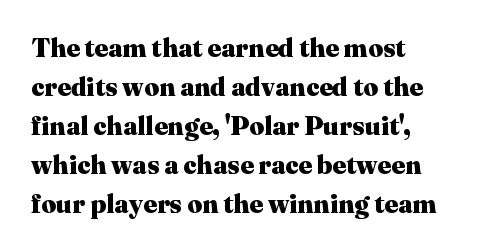
The image shows 26 px bold type, upright; set left-aligned, normal line spacing (1.5x), normal letter spacing, not underlined.
